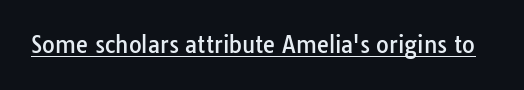
Compared with typical body copy, the letter spacing here is the same. Honestly, the underline is the first thing you notice here. No italicization has been applied; the sample stays upright.
